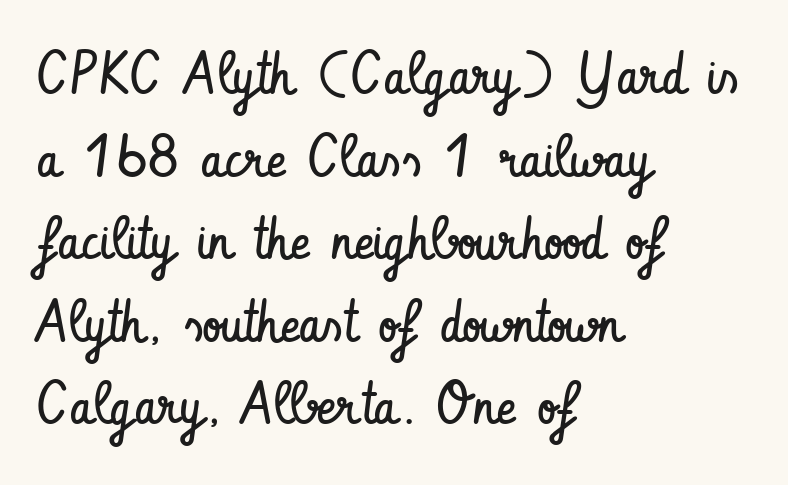
Nope, no serifs anywhere on these letters. The passage shown is typed in a proportional face where columns would drift. The typography opts for an upright posture over an oblique one. The rendering keeps characters at their native spacing. The ragged edge is on the right, which tells us the setting is flush left.
